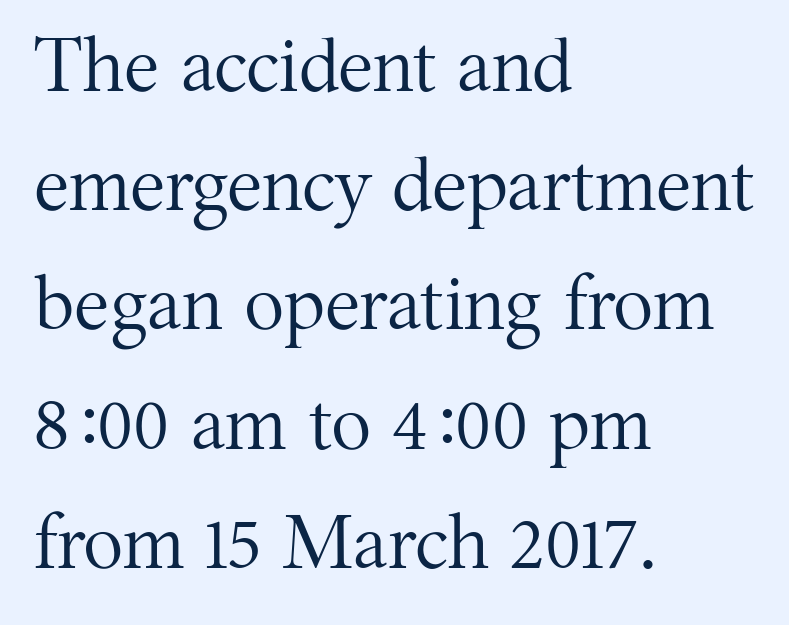
{"serif": "yes", "italic": "no", "bold": "no", "weight": "regular", "width": "normal", "stroke_contrast": "medium", "x_height": "medium", "monospaced": "no", "underline": "no", "align": "left", "line_spacing": "normal", "line_spacing_ratio": 1.59, "letter_spacing": "normal", "letter_spacing_em": 0.0, "glyph_px": 75}
